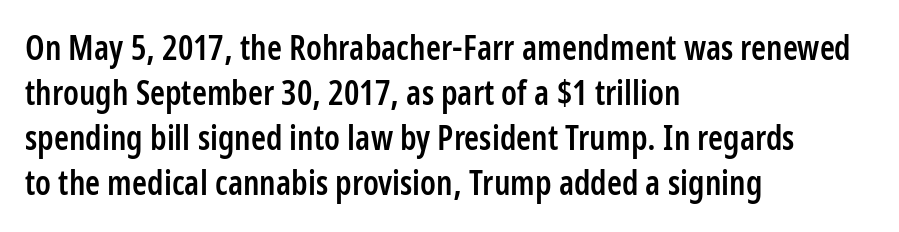
Students, this is semibold: more ink than regular, less than bold. The gaps between neighbouring characters are ordinary and unremarkable. The compositor pushed each line to the left boundary. The letters advance in unequal steps, a hallmark of proportional type. Successive baselines arrive at the customary interval. Anything drawn beneath the words? Only blank space.
